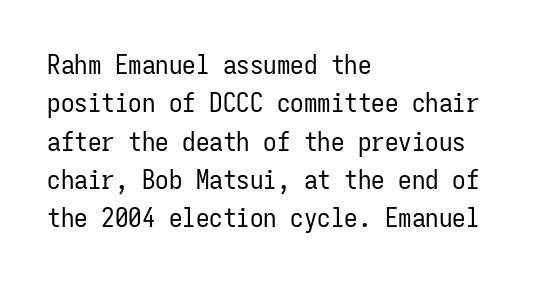
Q: Is the text bold? A: No.
Q: Is the text italic (slanted)? A: No, it is upright.
Q: Is the text underlined? A: No.
Q: How is the paragraph aligned? A: Left-aligned.
Q: Is the spacing between letters normal or unusually wide? A: Normal.
Q: Is the spacing between lines tight, normal or loose? A: Normal.
